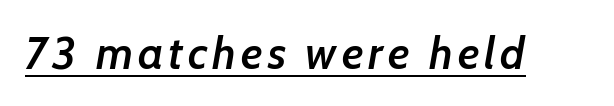
Summary of weight: moderately heavy, a semibold. An italicized treatment has been applied to the whole sample. Spacing verdict: proportional, widths tailored to each character. The glyphs are accompanied by a horizontal stroke just below them.
